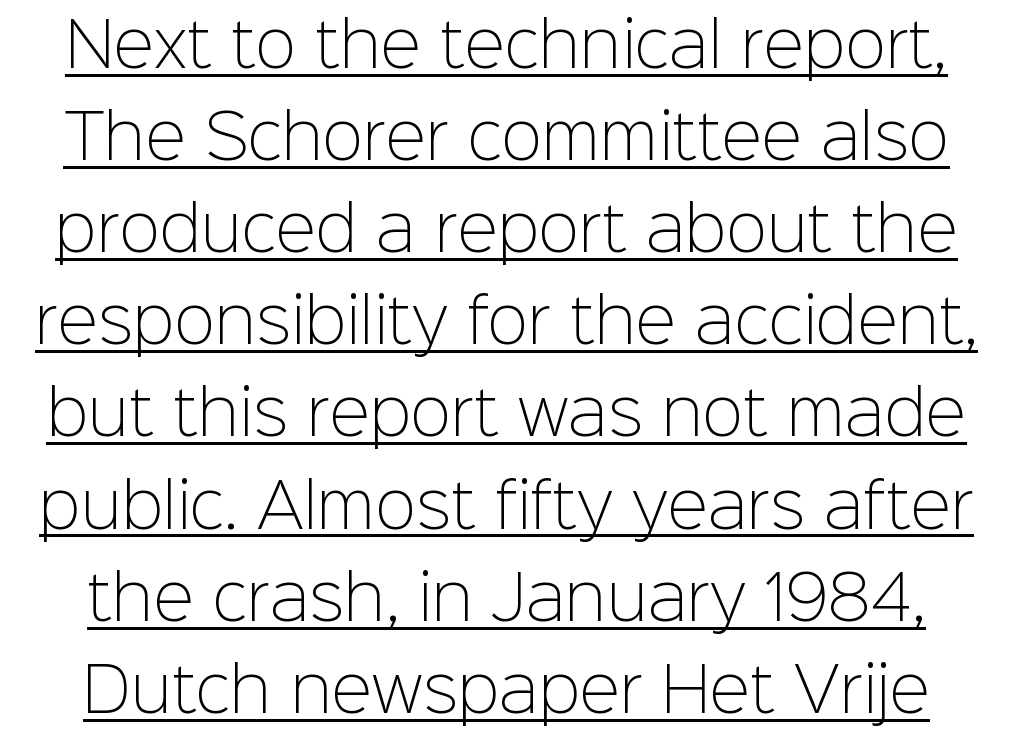
The image shows 61 px light sans-serif type, upright; set normal line spacing (1.51x), normal letter spacing, underlined; low stroke contrast and a medium x-height.
